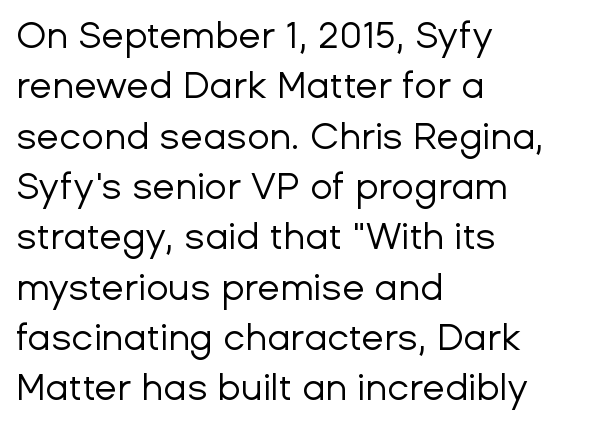
Q: Is the text bold? A: No.
Q: Is the text italic (slanted)? A: No, it is upright.
Q: Is the typeface a serif or a sans-serif typeface? A: Sans-serif.
Q: Is the text underlined? A: No.
Q: How is the paragraph aligned? A: Left-aligned.
Q: Is the spacing between letters normal or unusually wide? A: Normal.
Q: Is the spacing between lines tight, normal or loose? A: Normal.
Q: Width (condensed, normal, or wide)? A: Normal.
Q: Stroke contrast? A: Low.
Q: x-height? A: Medium.
Q: Monospaced? A: No.
